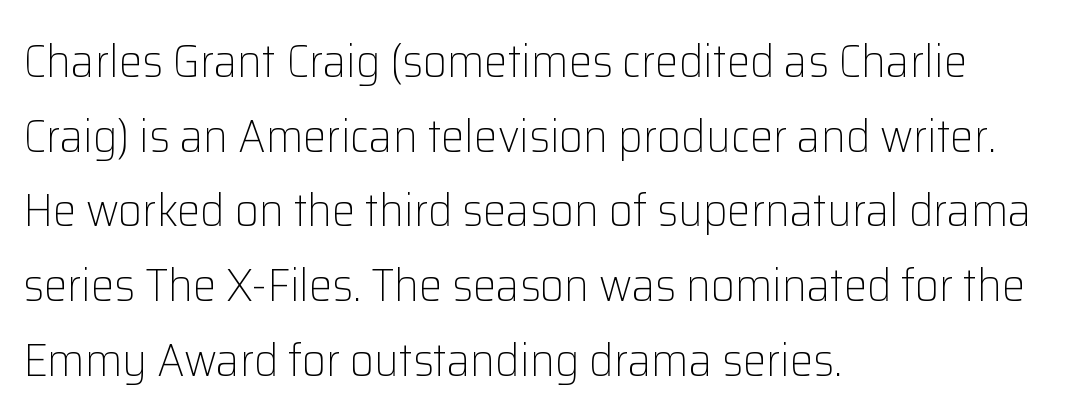
Q: Is the text bold? A: No.
Q: Is the text italic (slanted)? A: No, it is upright.
Q: Is the typeface a serif or a sans-serif typeface? A: Sans-serif.
Q: Is the text underlined? A: No.
Q: How is the paragraph aligned? A: Left-aligned.
Q: Is the spacing between letters normal or unusually wide? A: Normal.
Q: Is the spacing between lines tight, normal or loose? A: Normal.
Q: Width (condensed, normal, or wide)? A: Normal.
Q: Stroke contrast? A: Low.
Q: x-height? A: Medium.
Q: Monospaced? A: No.
